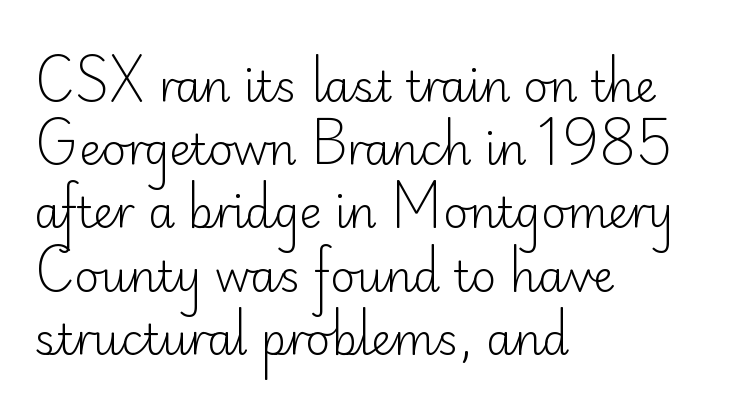
All the whitespace from short lines collects on the right. This rendering leaves character spacing at its baseline value. Spacing verdict: proportional, widths tailored to each character. Type without underlining.
